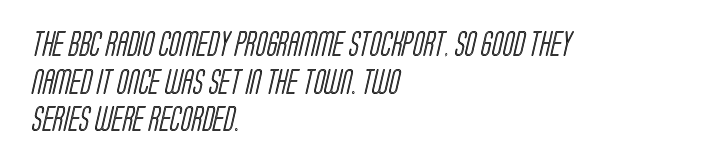
{"underline": "no", "align": "left", "line_spacing": "normal", "line_spacing_ratio": 1.51, "letter_spacing": "normal", "letter_spacing_em": 0.0, "glyph_px": 25}
